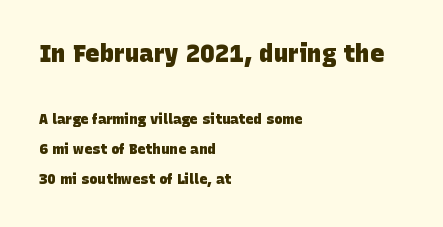
{"bold": "yes", "underline": "no", "align": "left", "line_spacing": "loose", "line_spacing_ratio": 2.15, "letter_spacing": "normal", "letter_spacing_em": 0.0, "larger_block": "first", "size_ratio": 1.71, "glyph_px": 24}
